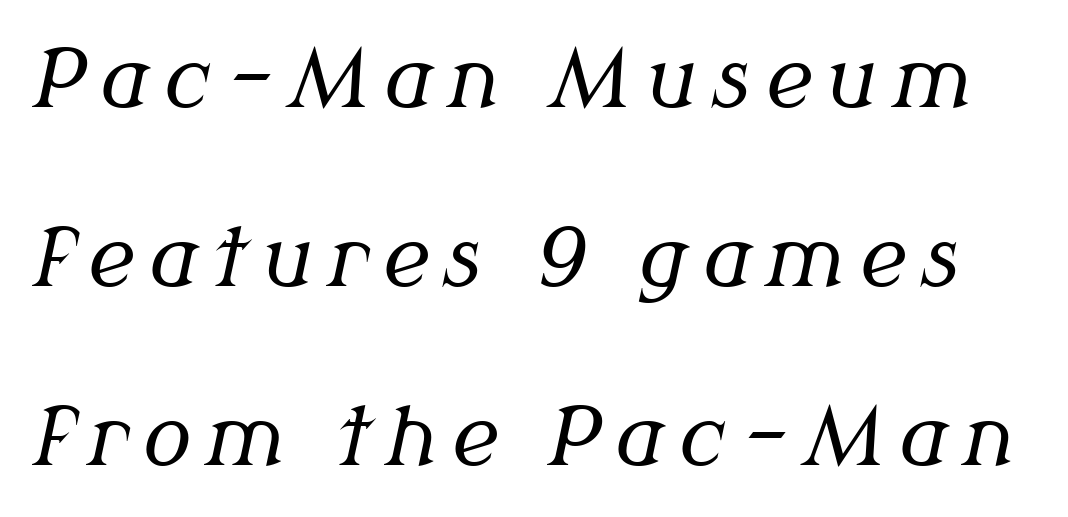
Q: Is the text bold? A: No.
Q: Is the text italic (slanted)? A: Yes, it leans right by about 12 degrees.
Q: Is the typeface a serif or a sans-serif typeface? A: Serif.
Q: Is the text underlined? A: No.
Q: Is the spacing between lines tight, normal or loose? A: Loose.
Q: Width (condensed, normal, or wide)? A: Normal.
Q: Stroke contrast? A: Medium.
Q: x-height? A: Medium.
Q: Monospaced? A: No.
